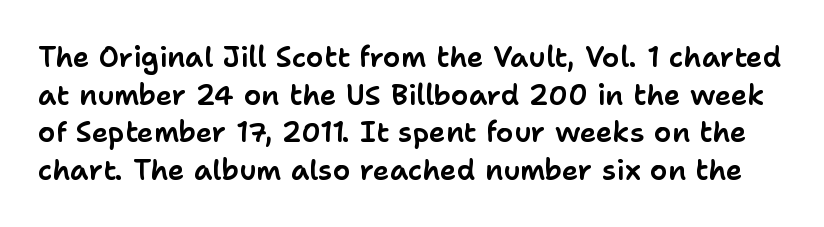
Glance below the letters and you will spot only blank space. Stroke terminals: plain, sans-serif. Spacing verdict: proportional, widths tailored to each character. A typesetter would call this zero additional tracking. Compared with typical paragraphs, the rows here are spaced about the same. A roman cut, with each character standing at attention.
